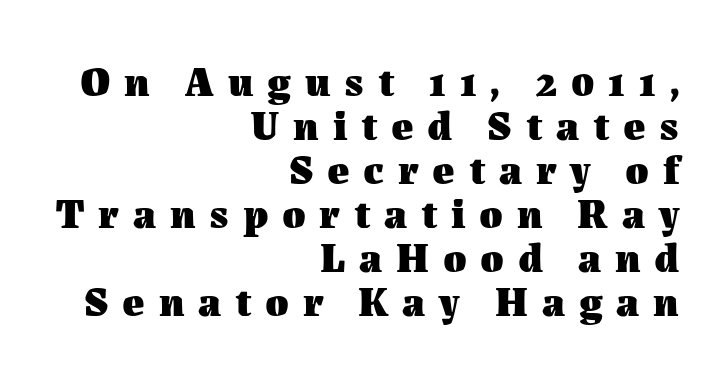
{"italic": "no", "bold": "yes", "weight": "heavy", "width": "normal", "stroke_contrast": "medium", "x_height": "medium", "monospaced": "no", "underline": "no", "align": "right", "line_spacing": "tight", "line_spacing_ratio": 1.05, "letter_spacing": "wide", "letter_spacing_em": 0.33, "glyph_px": 42}
